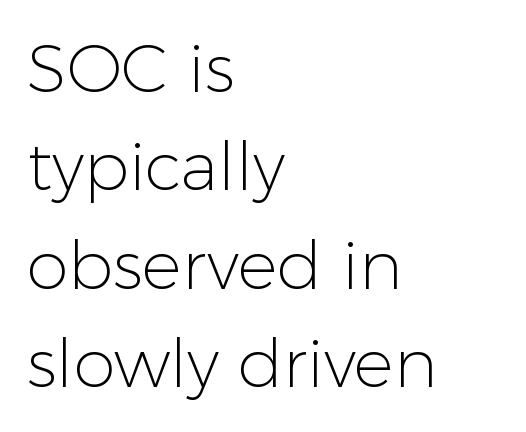
Q: Is the text bold? A: No.
Q: Is the text italic (slanted)? A: No, it is upright.
Q: Is the typeface a serif or a sans-serif typeface? A: Sans-serif.
Q: Is the text underlined? A: No.
Q: How is the paragraph aligned? A: Left-aligned.
Q: Is the spacing between letters normal or unusually wide? A: Normal.
Q: Is the spacing between lines tight, normal or loose? A: Normal.
Q: Width (condensed, normal, or wide)? A: Normal.
Q: Stroke contrast? A: Low.
Q: x-height? A: Medium.
Q: Monospaced? A: No.
